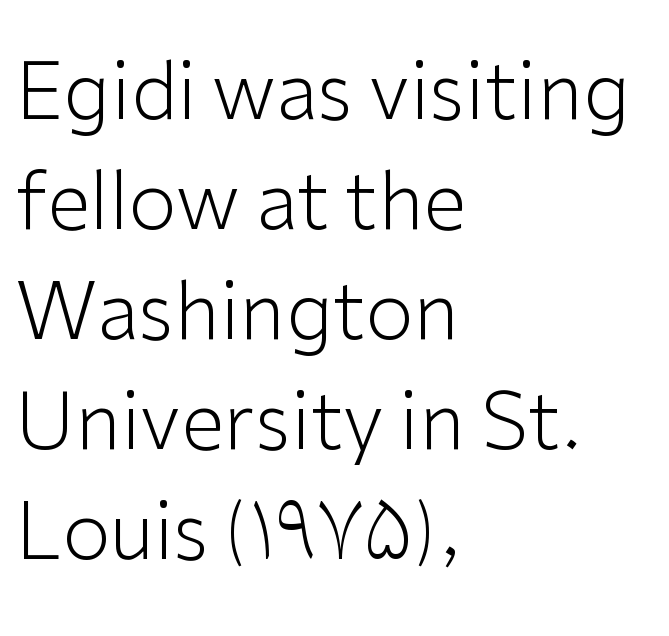
{"serif": "no", "italic": "no", "bold": "no", "weight": "light", "width": "normal", "stroke_contrast": "low", "x_height": "medium", "monospaced": "no", "underline": "no", "align": "left", "line_spacing": "normal", "line_spacing_ratio": 1.41, "letter_spacing": "normal", "letter_spacing_em": 0.0, "glyph_px": 78}
